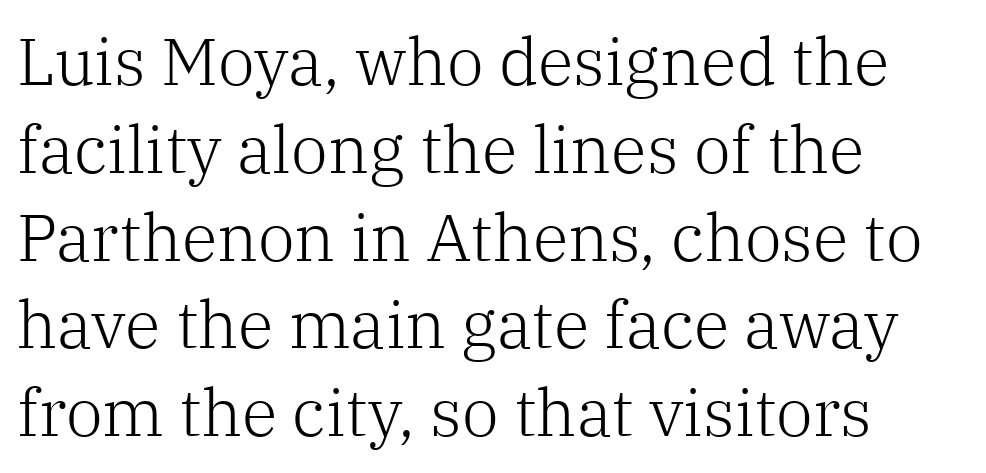
Q: Is the text bold? A: No.
Q: Is the text italic (slanted)? A: No, it is upright.
Q: Is the typeface a serif or a sans-serif typeface? A: Serif.
Q: Is the text underlined? A: No.
Q: How is the paragraph aligned? A: Left-aligned.
Q: Is the spacing between letters normal or unusually wide? A: Normal.
Q: Is the spacing between lines tight, normal or loose? A: Normal.
Q: Width (condensed, normal, or wide)? A: Normal.
Q: Stroke contrast? A: Low.
Q: x-height? A: Medium.
Q: Monospaced? A: No.
